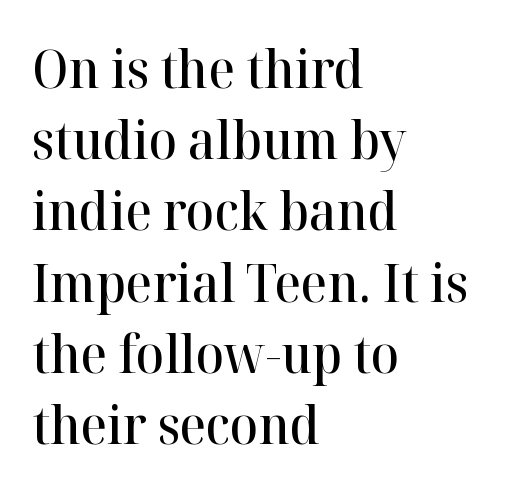
The rows are spaced the way most documents space them. The paragraph shown leans on its left margin. Nobody touched the tracking dial on this one. Font category for this specimen: serif. The strip under each line holds only bare page. Typographic density is moderately raised because the face is semibold.
